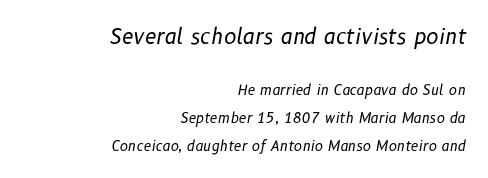
Q: Is the text bold? A: No.
Q: Is the text italic (slanted)? A: Yes, it leans right by about 10 degrees.
Q: Is the text underlined? A: No.
Q: How is the paragraph aligned? A: Right-aligned.
Q: Is the spacing between letters normal or unusually wide? A: Normal.
Q: Is the spacing between lines tight, normal or loose? A: Loose.
Q: Which block of text is set in a larger size, the first (top) or the second (bottom)? A: The first (top) one.
